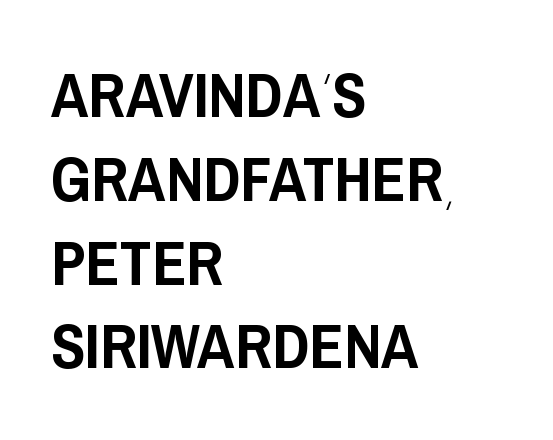
{"serif": "no", "italic": "no", "width": "condensed", "stroke_contrast": "low", "x_height": "large", "monospaced": "no", "underline": "no", "align": "left", "line_spacing": "normal", "line_spacing_ratio": 1.33, "letter_spacing": "normal", "letter_spacing_em": 0.0, "glyph_px": 63}
